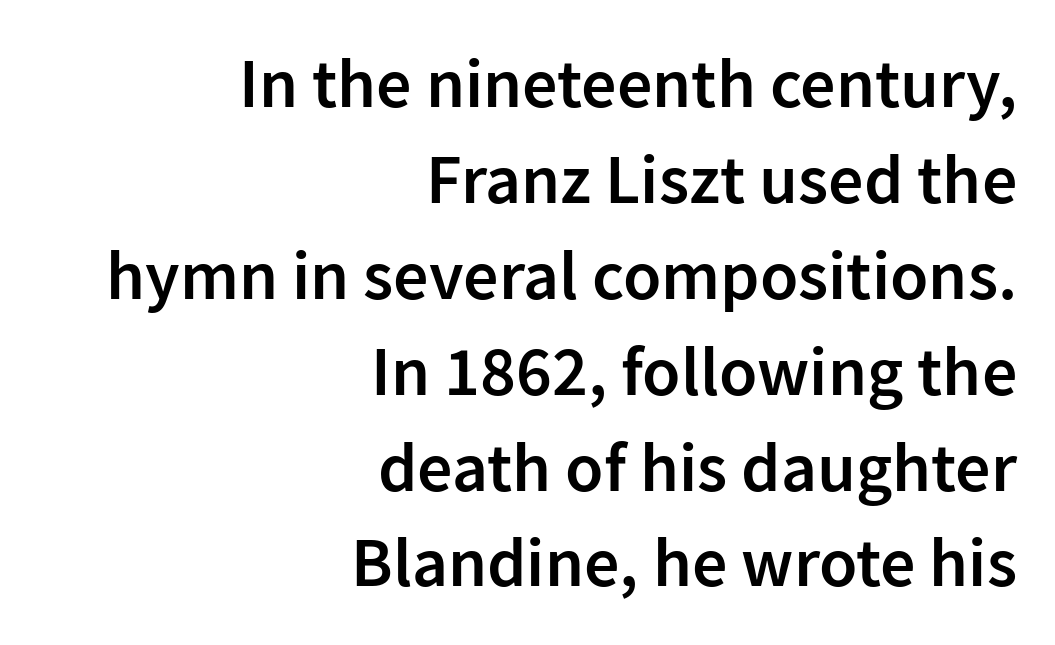
Spacing verdict: proportional, widths tailored to each character. These lines sit exactly where default settings would place them. Nothing unusual about the tracking: characters are spaced as the font intends. Lines of text with bare space underneath. A bit beefed up — I'd call it semibold rather than bold.
